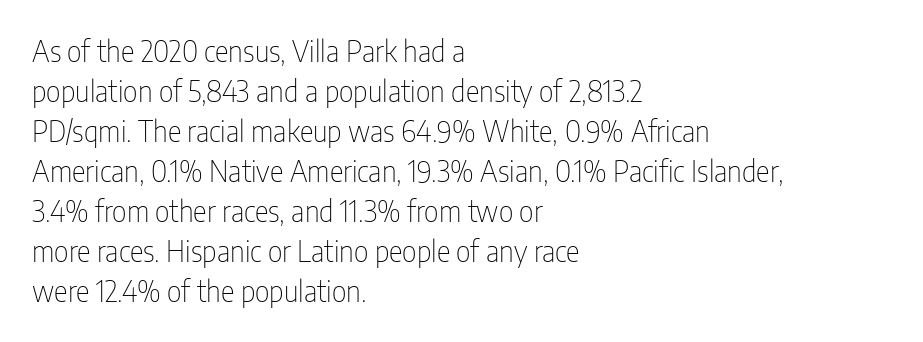
The image shows 29 px thin, condensed sans-serif type, upright; set left-aligned, normal line spacing (1.38x), normal letter spacing, not underlined; low stroke contrast and a medium x-height.
